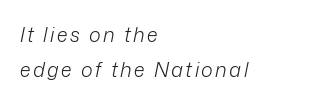
The image shows 20 px text type, italic (leaning right); set left-aligned, line spacing 1.77x, not underlined.
